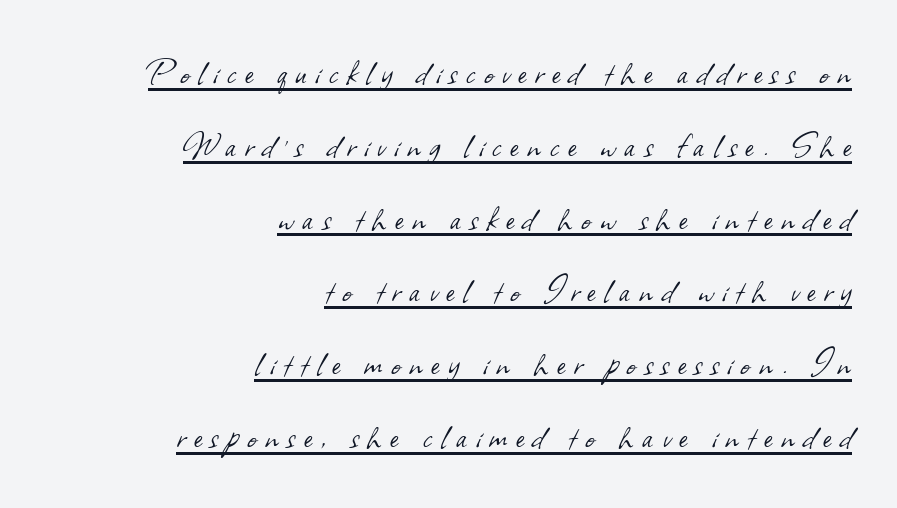
The image shows 40 px light sans-serif type; set right-aligned, line spacing 1.82x, unusually wide letter spacing (+0.22 em), underlined; low stroke contrast and a small x-height.
